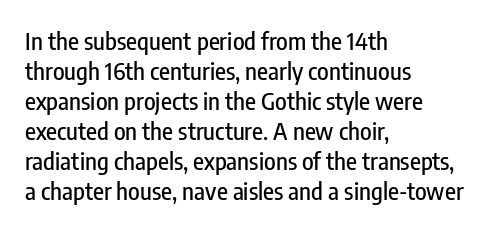
Q: Is the text italic (slanted)? A: No, it is upright.
Q: Is the text underlined? A: No.
Q: How is the paragraph aligned? A: Left-aligned.
Q: Is the spacing between letters normal or unusually wide? A: Normal.
Q: Is the spacing between lines tight, normal or loose? A: Normal.
